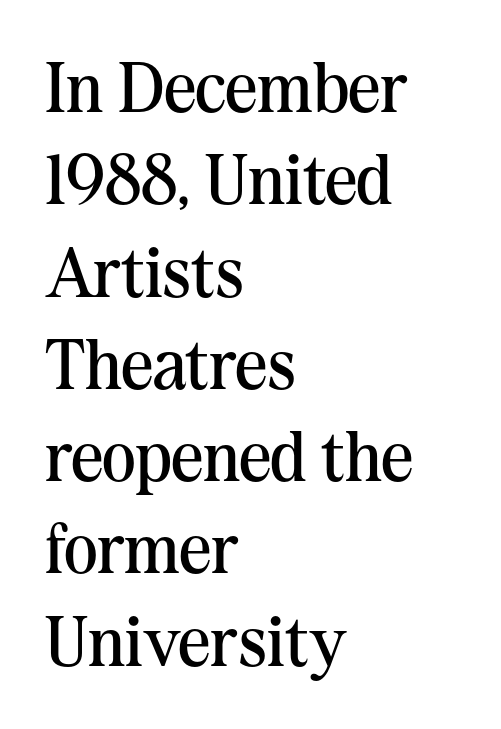
{"serif": "yes", "italic": "no", "bold": "no", "weight": "regular", "width": "normal", "stroke_contrast": "medium", "x_height": "medium", "monospaced": "no", "underline": "no", "align": "left", "line_spacing": "normal", "line_spacing_ratio": 1.3, "letter_spacing": "normal", "letter_spacing_em": 0.0, "glyph_px": 71}
